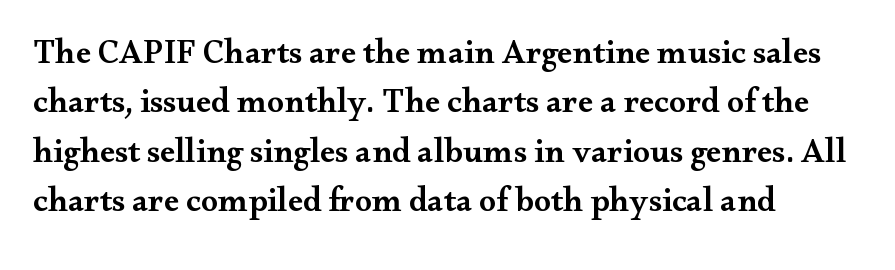
Inter-character spacing is left at the font's built-in metrics. Heft: intermediate — a semibold. This sample is left-justified, so line endings fall wherever the words run out. What's the leading like? Ordinary, nothing unusual. These lines are rendered in a variable-pitch font.
